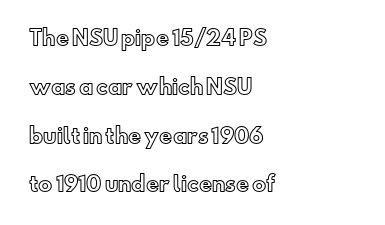
Q: Is the text italic (slanted)? A: No, it is upright.
Q: Is the text underlined? A: No.
Q: How is the paragraph aligned? A: Left-aligned.
Q: Is the spacing between letters normal or unusually wide? A: Normal.
Q: Is the spacing between lines tight, normal or loose? A: Loose.
